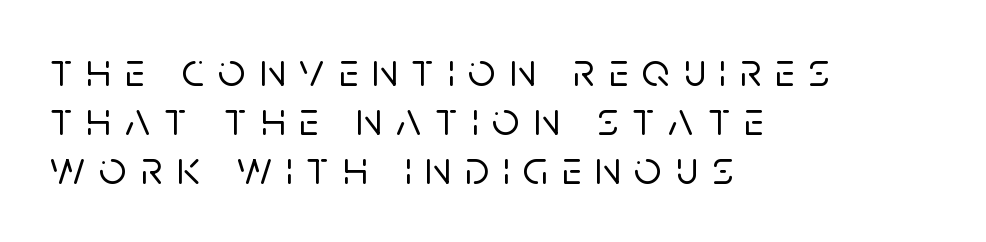
{"serif": "no", "italic": "no", "width": "normal", "stroke_contrast": "low", "x_height": "large", "monospaced": "no", "underline": "no", "align": "left", "line_spacing": "tight", "line_spacing_ratio": 1.02, "letter_spacing": "wide", "letter_spacing_em": 0.29, "glyph_px": 48}
